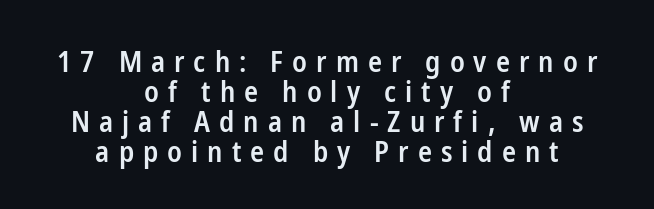
The image shows 29 px semibold, condensed sans-serif type, upright; set centered, tight line spacing (1.04x), unusually wide letter spacing (+0.31 em), not underlined; low stroke contrast and a medium x-height.
